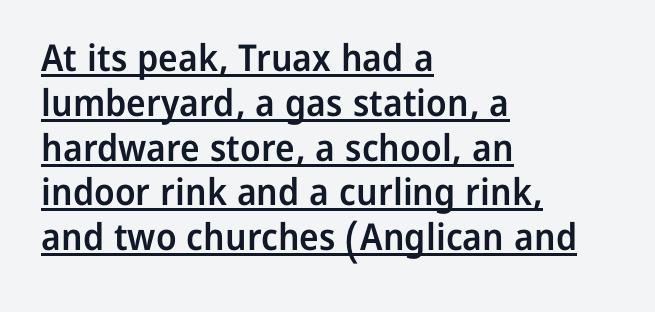
The image shows 37 px semibold sans-serif type, upright; set left-aligned, line spacing 1.21x, normal letter spacing, underlined; low stroke contrast and a medium x-height.
